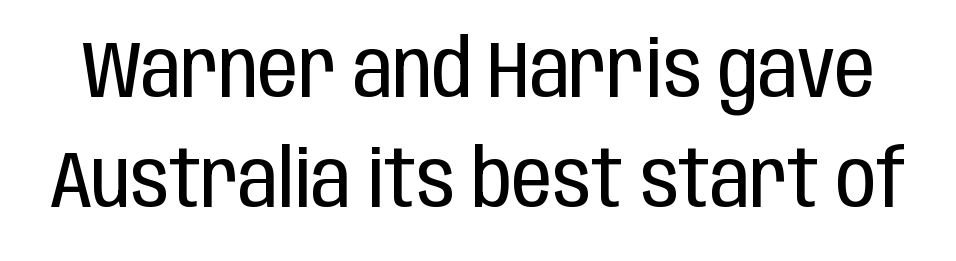
{"serif": "no", "italic": "no", "bold": "no", "weight": "regular", "width": "condensed", "stroke_contrast": "low", "x_height": "large", "monospaced": "no", "underline": "no", "line_spacing": "normal", "line_spacing_ratio": 1.38, "letter_spacing": "normal", "letter_spacing_em": 0.0, "glyph_px": 80}
